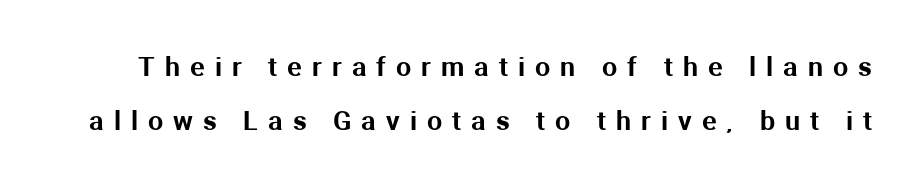
The image shows 27 px text type, upright; set loose line spacing (1.99x), unusually wide letter spacing (+0.37 em), not underlined.
